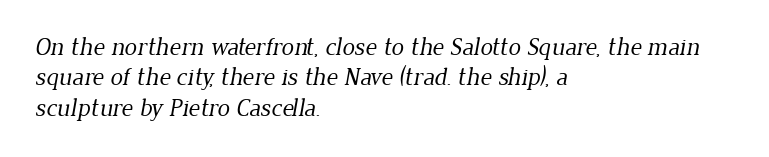
{"bold": "no", "underline": "no", "align": "left", "line_spacing_ratio": 1.22, "letter_spacing": "normal", "letter_spacing_em": 0.0, "glyph_px": 25}
